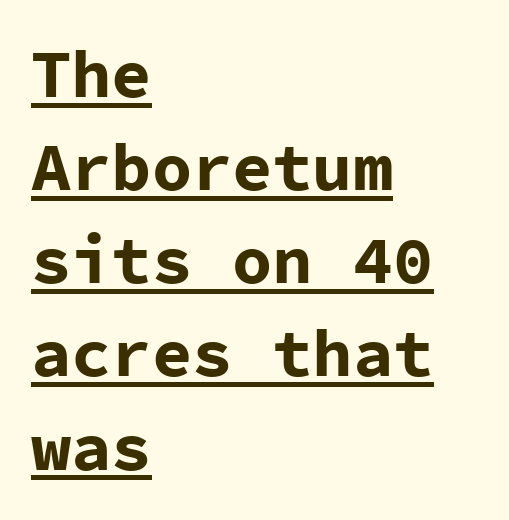
Q: Is the text bold? A: Yes.
Q: Is the text italic (slanted)? A: No, it is upright.
Q: Is the typeface a serif or a sans-serif typeface? A: Sans-serif.
Q: Is the text underlined? A: Yes.
Q: How is the paragraph aligned? A: Left-aligned.
Q: Is the spacing between letters normal or unusually wide? A: Normal.
Q: Is the spacing between lines tight, normal or loose? A: Normal.
Q: Width (condensed, normal, or wide)? A: Normal.
Q: Stroke contrast? A: Low.
Q: x-height? A: Medium.
Q: Monospaced? A: Yes.
